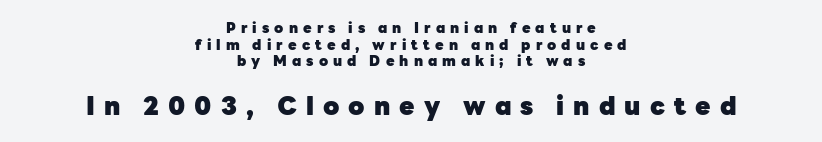
{"italic": "no", "bold": "yes", "underline": "no", "align": "center", "line_spacing_ratio": 1.18, "letter_spacing": "wide", "letter_spacing_em": 0.36, "larger_block": "second", "size_ratio": 1.79, "glyph_px": 25}
